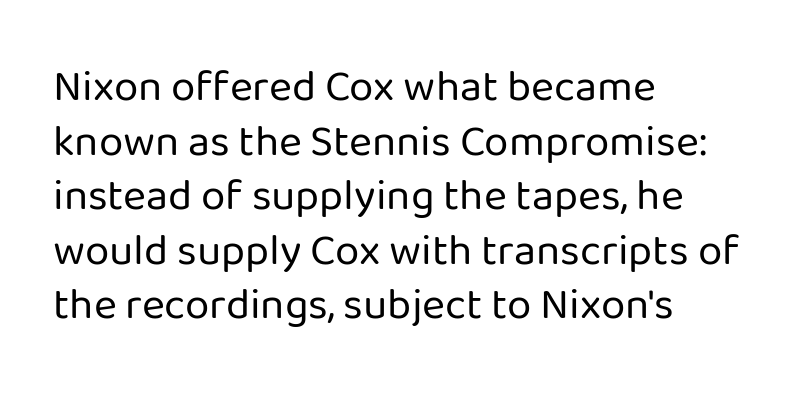
The image shows 44 px regular-weight sans-serif type, upright; set left-aligned, line spacing 1.24x, normal letter spacing, not underlined; low stroke contrast and a medium x-height.
